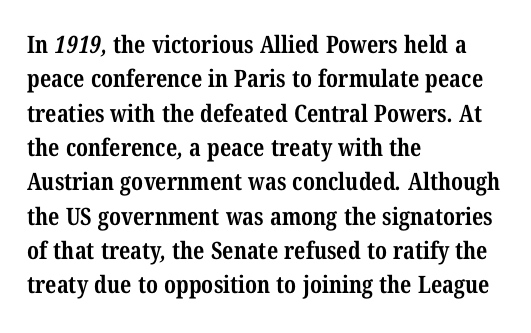
The image shows 24 px bold type; set left-aligned, normal line spacing (1.43x), normal letter spacing, not underlined.
